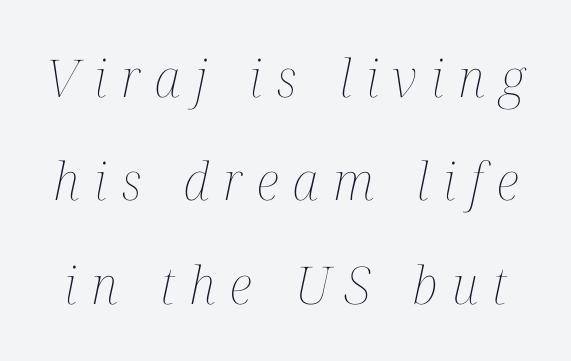
Q: Is the text bold? A: No.
Q: Is the text italic (slanted)? A: Yes, it leans right by about 12 degrees.
Q: Is the text underlined? A: No.
Q: Is the spacing between letters normal or unusually wide? A: Unusually wide.
Q: Is the spacing between lines tight, normal or loose? A: Loose.
Q: Width (condensed, normal, or wide)? A: Condensed.
Q: Stroke contrast? A: Medium.
Q: x-height? A: Medium.
Q: Monospaced? A: No.
